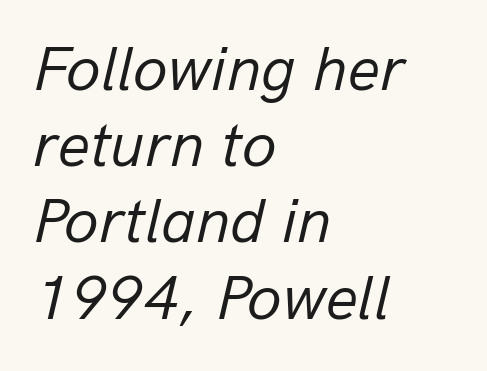
Weight: not bold — regular or lighter. These lines stack with their left ends in a neat column. Character widths vary here, with narrow letters taking less room than wide ones. Observe the lean: these are italic letterforms. Spacing between characters is what you'd get straight out of the box. Has an underline been added? It has not.
